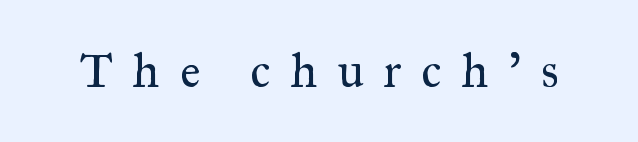
The image shows 48 px regular-weight serif type, upright; set unusually wide letter spacing (+0.42 em), not underlined; medium stroke contrast and a small x-height.
